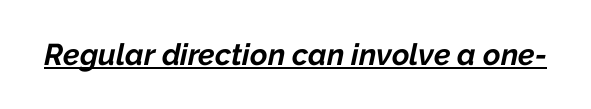
{"italic": "yes", "lean": "right", "slant_degrees": 12, "bold": "yes", "weight": "bold", "width": "normal", "stroke_contrast": "low", "x_height": "medium", "monospaced": "no", "underline": "yes", "letter_spacing": "normal", "letter_spacing_em": 0.0, "glyph_px": 30}
